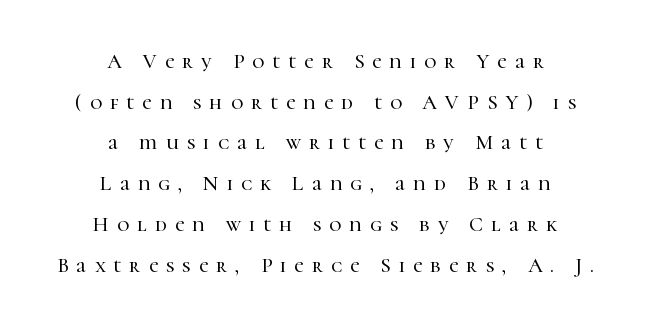
Inter-character spacing is expanded well beyond the font's built-in metrics. The font's upright variant was chosen for this text. This rendering features lettering with no underline. The designer dialed line spacing up above the default.
